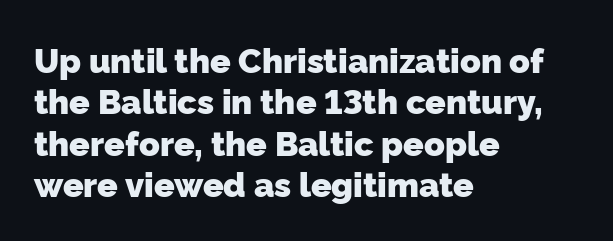
{"serif": "no", "bold": "yes", "weight": "heavy", "width": "normal", "stroke_contrast": "low", "x_height": "medium", "monospaced": "no", "underline": "no", "align": "left", "line_spacing_ratio": 1.22, "letter_spacing": "normal", "letter_spacing_em": 0.0, "glyph_px": 34}
